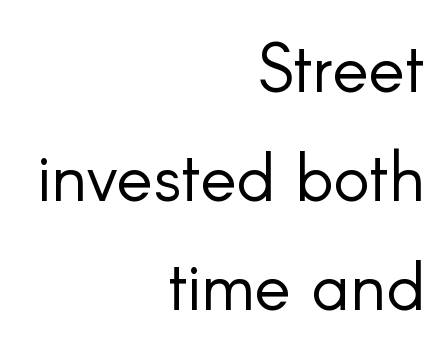
Evenly set lines give the paragraph a standard silhouette. The axis of the letterforms is exactly vertical. Character widths vary here, with narrow letters taking less room than wide ones. The passage shown is typeset with a sans-serif family. The strokes carry an ordinary text weight at most. The compositor pushed each line to the right boundary.
